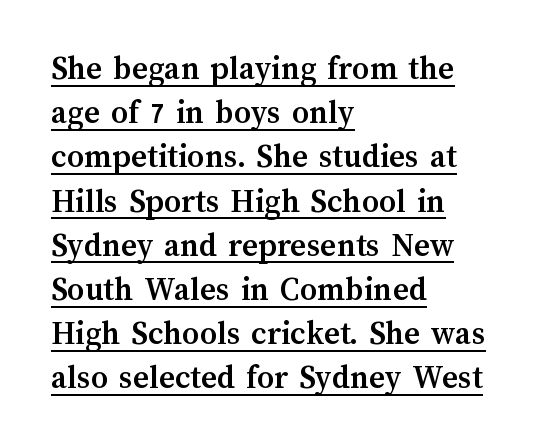
I'd describe the lettering as bold — thick and assertive. Which margin do the lines hug? The left one — the right edge is uneven. The letterforms sit shoulder to shoulder at normal distance. Is there an underline? Yes — a line sits under the letters.
